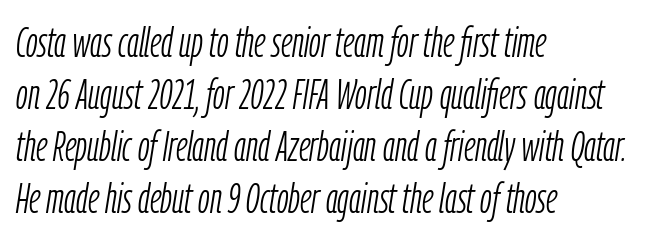
The image shows 42 px light, condensed type, italic (leaning right); set left-aligned, line spacing 1.24x, normal letter spacing, not underlined; low stroke contrast and a medium x-height.
